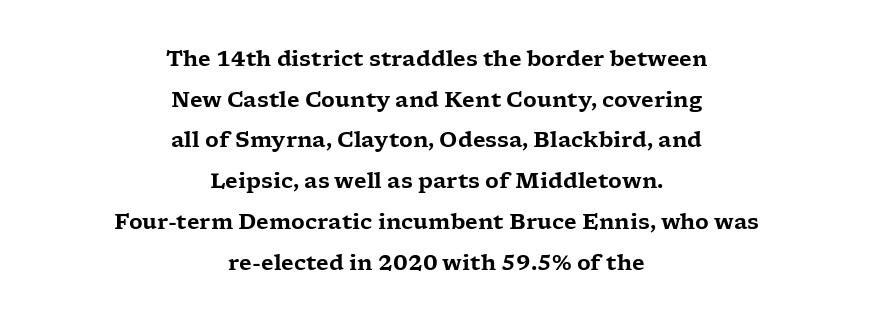
{"italic": "no", "underline": "no", "align": "center", "line_spacing": "loose", "line_spacing_ratio": 1.94, "letter_spacing": "normal", "letter_spacing_em": 0.0, "glyph_px": 21}
